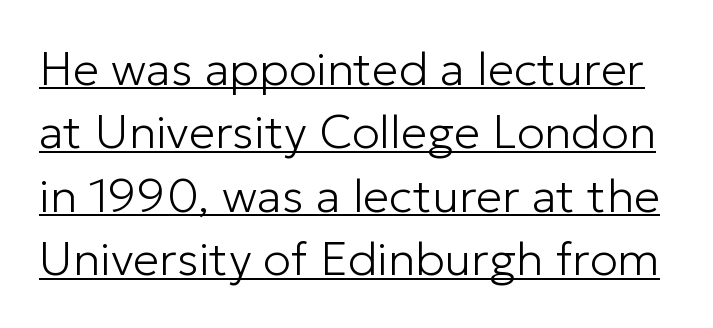
A typesetter would label this face a sans. This block has exactly the height ordinary leading produces. This is not heavy type; no bold has been used. The passage shown has conventional tracking throughout.
